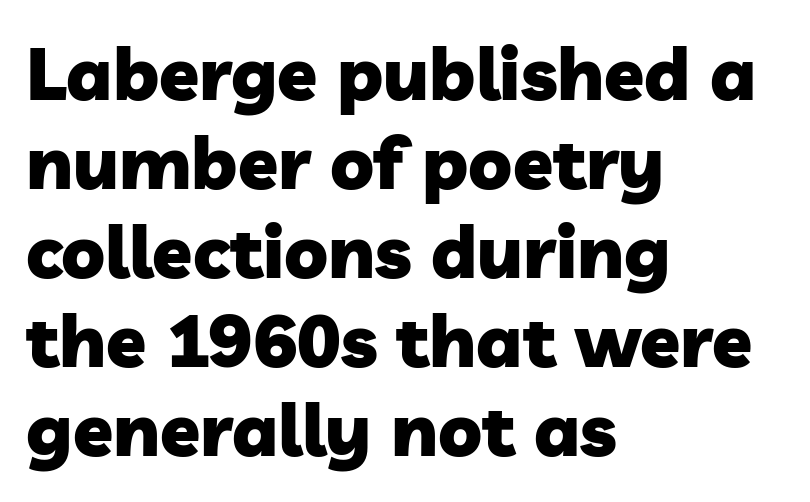
The image shows 73 px heavy sans-serif type; set left-aligned, line spacing 1.22x, normal letter spacing, not underlined; low stroke contrast and a medium x-height.
